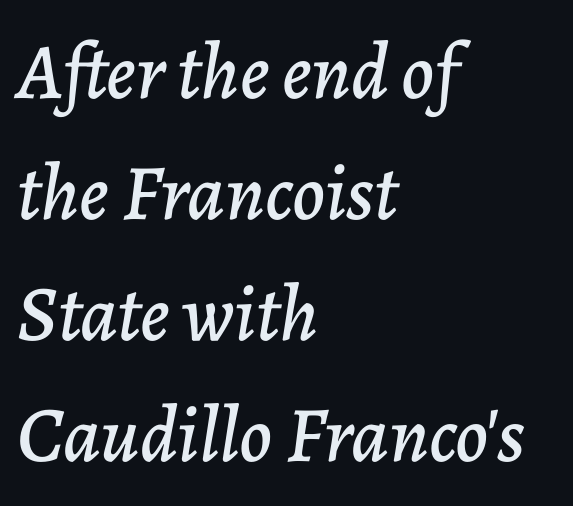
{"italic": "yes", "lean": "right", "slant_degrees": 7, "width": "normal", "stroke_contrast": "low", "x_height": "medium", "monospaced": "no", "underline": "no", "align": "left", "line_spacing": "normal", "line_spacing_ratio": 1.53, "letter_spacing": "normal", "letter_spacing_em": 0.0, "glyph_px": 79}
